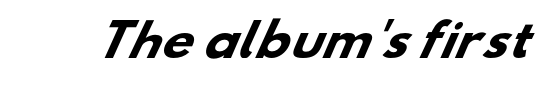
Q: Is the text bold? A: Yes.
Q: Is the typeface a serif or a sans-serif typeface? A: Sans-serif.
Q: Is the text underlined? A: No.
Q: Is the spacing between letters normal or unusually wide? A: Normal.
Q: Width (condensed, normal, or wide)? A: Wide.
Q: Stroke contrast? A: Low.
Q: x-height? A: Small.
Q: Monospaced? A: No.
